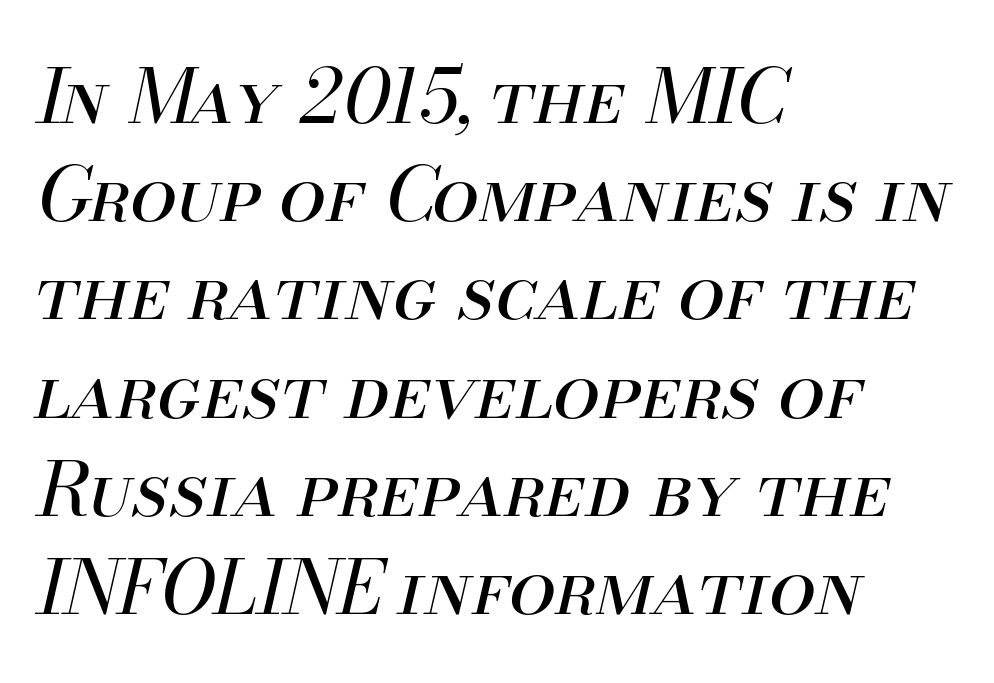
Q: Is the text bold? A: No.
Q: Is the text italic (slanted)? A: Yes, it leans right by about 13 degrees.
Q: Is the text underlined? A: No.
Q: How is the paragraph aligned? A: Left-aligned.
Q: Is the spacing between letters normal or unusually wide? A: Normal.
Q: Is the spacing between lines tight, normal or loose? A: Normal.
Q: Width (condensed, normal, or wide)? A: Normal.
Q: Stroke contrast? A: Medium.
Q: x-height? A: Small.
Q: Monospaced? A: No.
